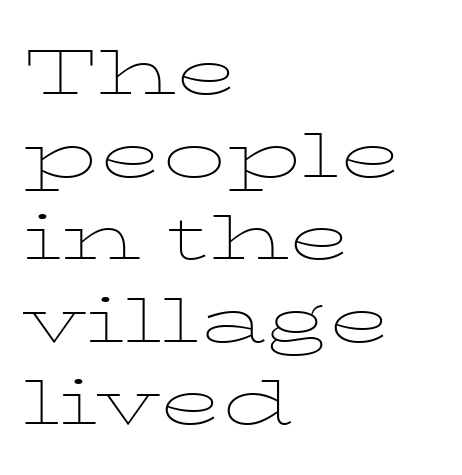
Layout note: lines flush left. Font category for this specimen: serif. Do the characters align in a grid? No, the font is proportional. A typesetter would call this leading conventional body-copy spacing.
